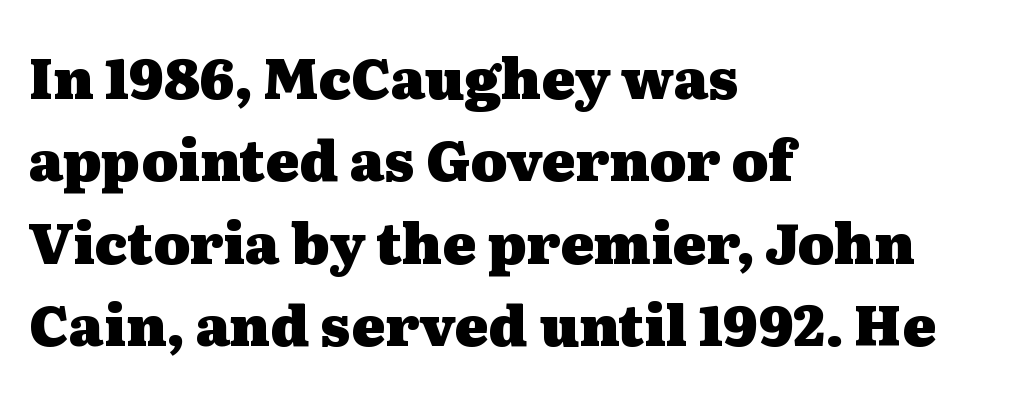
Q: Is the text bold? A: Yes.
Q: Is the text italic (slanted)? A: No, it is upright.
Q: Is the typeface a serif or a sans-serif typeface? A: Serif.
Q: Is the text underlined? A: No.
Q: How is the paragraph aligned? A: Left-aligned.
Q: Is the spacing between letters normal or unusually wide? A: Normal.
Q: Is the spacing between lines tight, normal or loose? A: Normal.
Q: Width (condensed, normal, or wide)? A: Wide.
Q: Stroke contrast? A: Medium.
Q: x-height? A: Medium.
Q: Monospaced? A: No.
